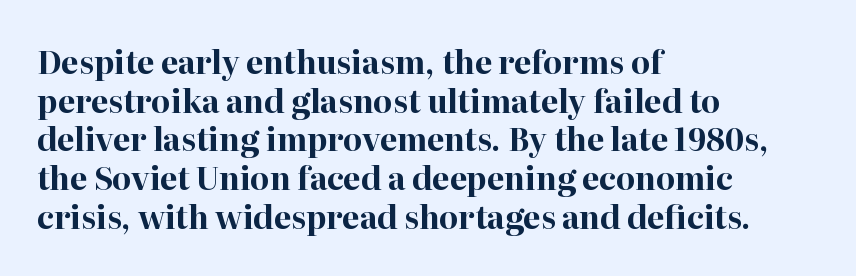
Q: Is the text bold? A: Yes.
Q: Is the text italic (slanted)? A: No, it is upright.
Q: Is the typeface a serif or a sans-serif typeface? A: Serif.
Q: Is the text underlined? A: No.
Q: How is the paragraph aligned? A: Left-aligned.
Q: Is the spacing between letters normal or unusually wide? A: Normal.
Q: Is the spacing between lines tight, normal or loose? A: Normal.
Q: Width (condensed, normal, or wide)? A: Normal.
Q: Stroke contrast? A: High.
Q: x-height? A: Medium.
Q: Monospaced? A: No.
